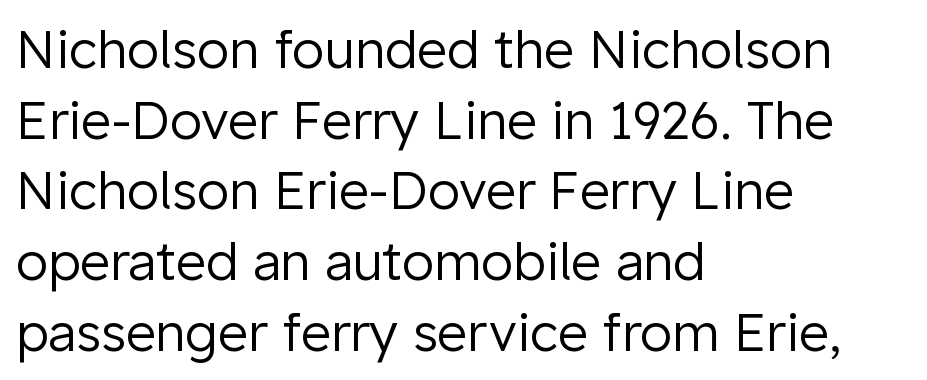
A typesetter would mark this as roman, not italic. Compared with a centered layout, this one pins lines to the left instead. Has an underline been added? It has not. Inter-character spacing is left at the font's built-in metrics.
